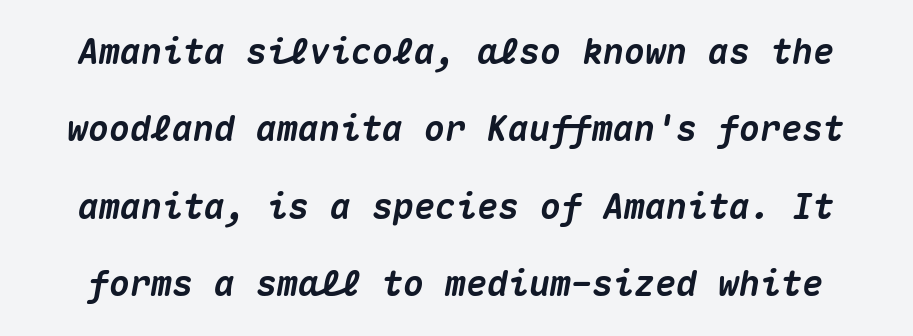
Typographic density is high because the face is bold. The rendering applies a slant to the glyphs. Each letter, wide or thin by design, is forced into the same width here. Each word holds together tightly as a unit, with standard inter-letter gaps. Airy leading. Honestly, there is no underline to notice here at all.
